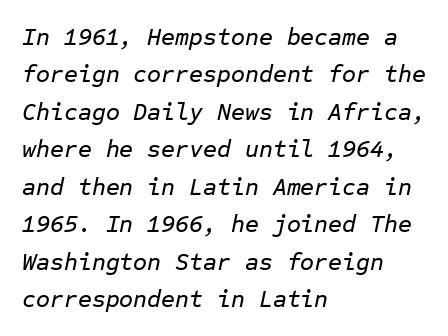
The image shows 24 px text type, italic (leaning right); set left-aligned, normal line spacing (1.56x), normal letter spacing, not underlined.
